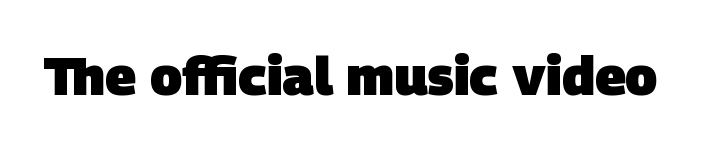
Q: Is the text bold? A: Yes.
Q: Is the typeface a serif or a sans-serif typeface? A: Sans-serif.
Q: Is the text underlined? A: No.
Q: Is the spacing between letters normal or unusually wide? A: Normal.
Q: Width (condensed, normal, or wide)? A: Normal.
Q: Stroke contrast? A: Low.
Q: x-height? A: Large.
Q: Monospaced? A: No.
